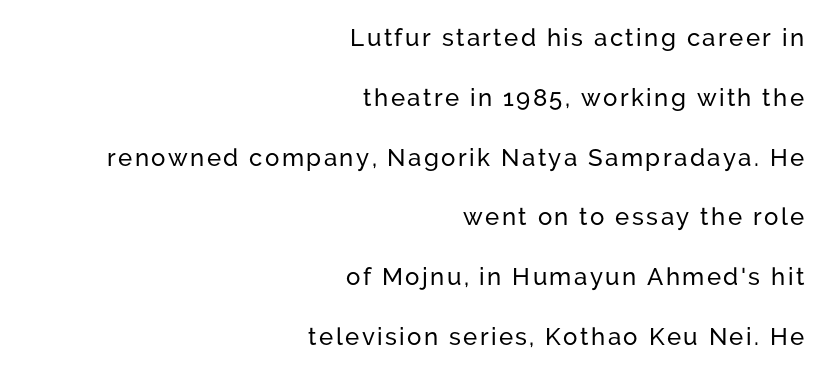
{"italic": "no", "underline": "no", "align": "right", "line_spacing": "loose", "line_spacing_ratio": 2.49, "glyph_px": 24}
